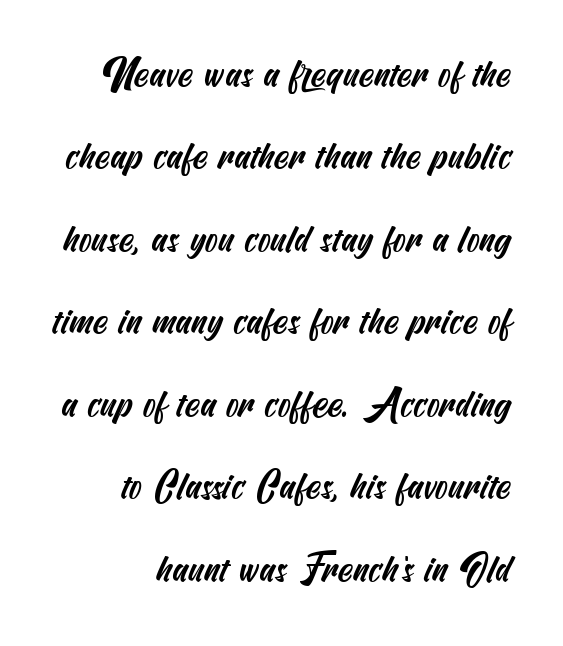
Widely set lines give the paragraph a tall, airy silhouette. The face used here is a sans, in the tradition of grotesques and geometrics. The glyphs are unaccompanied by any horizontal stroke below them. These lines keep a tight, regular rhythm from letter to letter. Notice how the passage keeps a crisp vertical edge on the right only.
